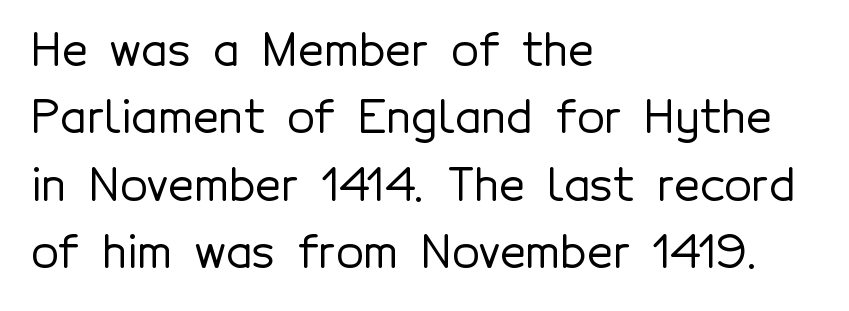
The image shows 45 px sans-serif type, upright; set left-aligned, normal line spacing (1.5x), normal letter spacing, not underlined; a medium x-height.
